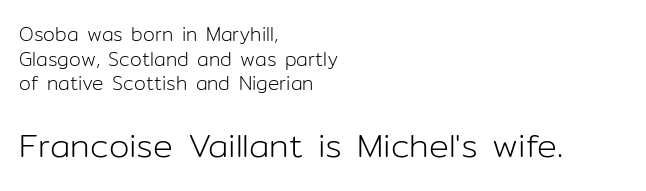
The image shows 33 px light sans-serif type, upright; set left-aligned, normal line spacing (1.3x), normal letter spacing, not underlined; the second (bottom) block is 1.74x larger; low stroke contrast and a medium x-height.
